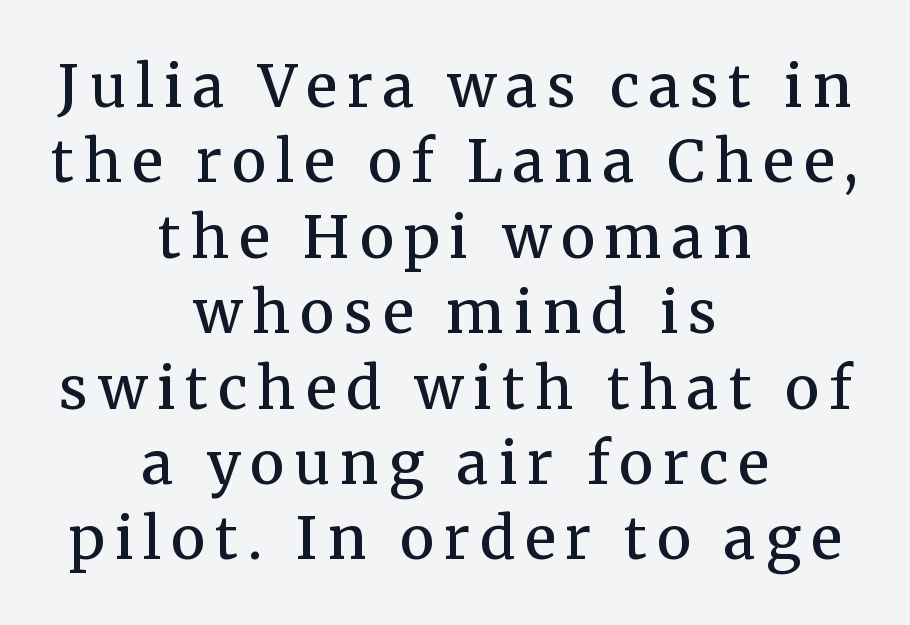
Summary of weight: moderately heavy, a semibold. The letters stand upright; this is a roman face. The rendering shows small feet on the letterforms — a serif design. The face used here is proportionally spaced, like ordinary book or web type. Regular leading.
